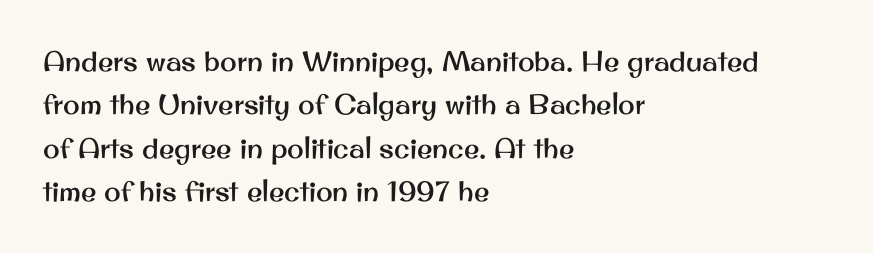
The image shows 28 px sans-serif type, upright; set left-aligned, normal line spacing (1.55x), normal letter spacing, not underlined; medium stroke contrast and a small x-height.
